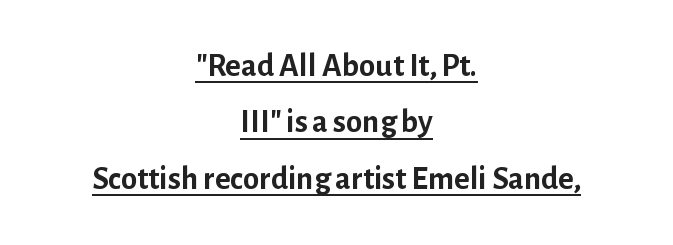
Does the type have serifs? No, each stem ends abruptly. Tracking here is standard; glyphs follow each other at the usual distance. Does the copy run flush right? No — it is centered line by line. The face used here is proportionally spaced, like ordinary book or web type. Posture: vertical. This is heavy type, rendered in bold.
